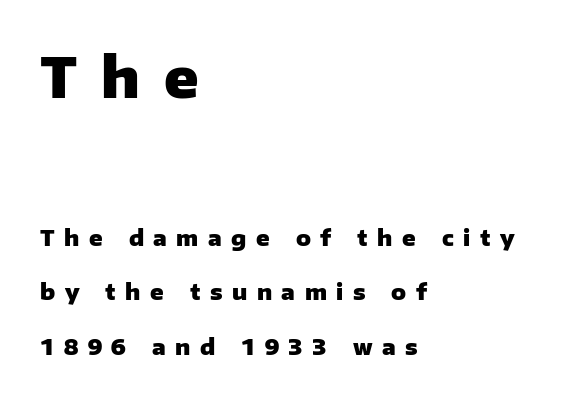
The image shows 56 px heavy sans-serif type, upright; set left-aligned, loose line spacing (2.47x), unusually wide letter spacing (+0.43 em), not underlined; the first (top) block is 2.55x larger; low stroke contrast and a medium x-height.
